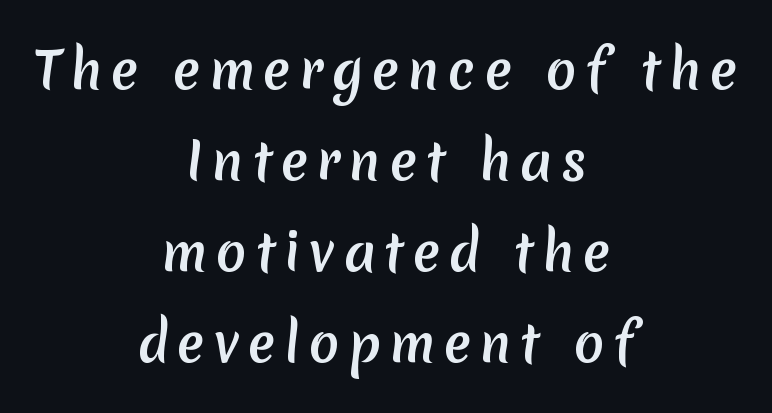
A typesetter would call this proportional, since set widths differ per character. Reading down the block, each line starts at a different indent, mirrored at its end. This sample uses a sans-serif face. Anything drawn beneath the words? Only blank space. Students, this is bold: see how much ink each stroke carries.
